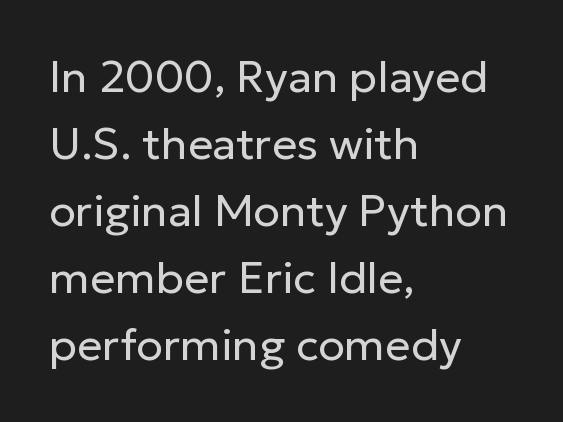
The image shows 44 px regular-weight sans-serif type, upright; set left-aligned, normal line spacing (1.52x), normal letter spacing, not underlined; low stroke contrast and a medium x-height.
